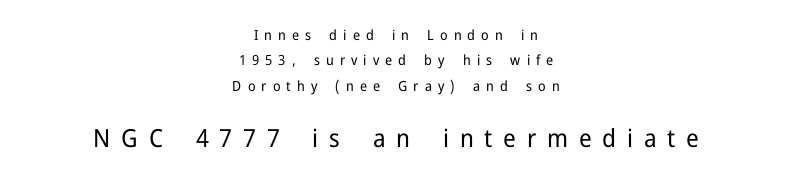
The strip under each line holds only bare page. Spacing between characters has been opened up far beyond the box default. The weight tops out at a normal text grade. Does the copy run flush right? No — it is centered line by line.
